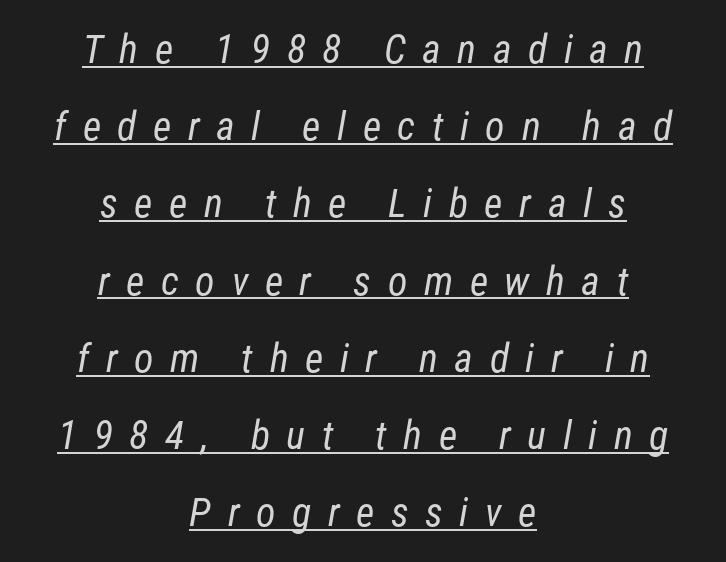
You can see a thin bar hugging the bottom of the glyphs. No letter is thick-stroked: the sample isn't bold. These lines are centered, leaving both edges ragged. Tracking here is generous; glyphs stand well apart from one another. The letters advance in unequal steps, a hallmark of proportional type. Regarding serifs, this sample does without them.
